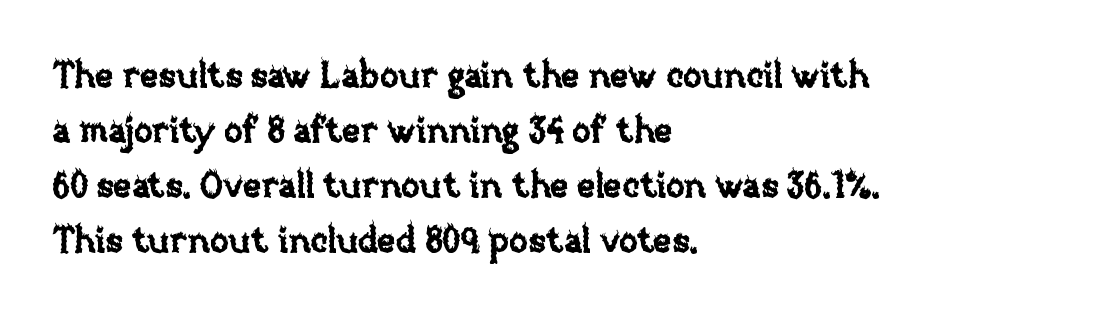
Q: Is the text italic (slanted)? A: No, it is upright.
Q: Is the text underlined? A: No.
Q: How is the paragraph aligned? A: Left-aligned.
Q: Is the spacing between letters normal or unusually wide? A: Normal.
Q: Is the spacing between lines tight, normal or loose? A: Normal.
Q: Width (condensed, normal, or wide)? A: Normal.
Q: Stroke contrast? A: Low.
Q: x-height? A: Large.
Q: Monospaced? A: No.
